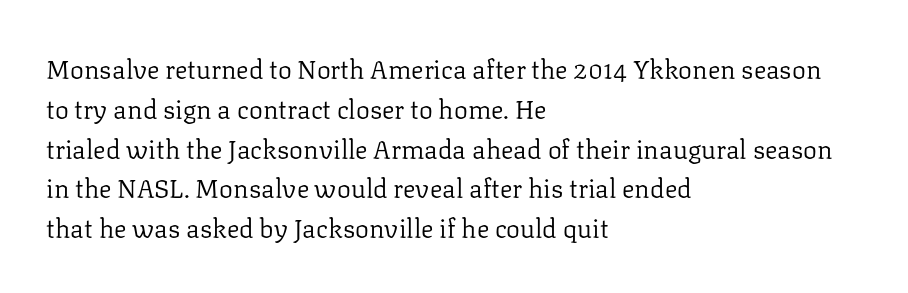
{"italic": "no", "bold": "no", "underline": "no", "align": "left", "line_spacing": "normal", "line_spacing_ratio": 1.53, "letter_spacing": "normal", "letter_spacing_em": 0.0, "glyph_px": 26}
